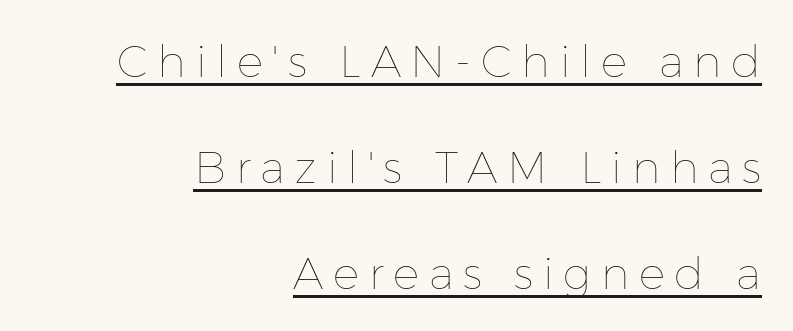
Between one letter and the next there's a generous, obvious gap. Leftover space on each line is placed entirely before the opening word. Tall strokes in this sample are plumb rather than angled. Quick note: underline on.
